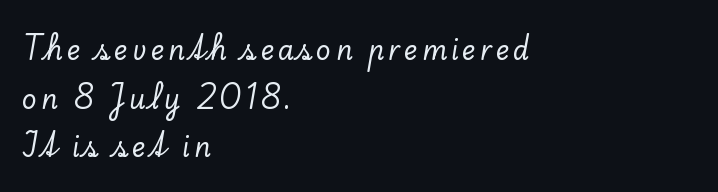
The image shows 26 px text type; set left-aligned, line spacing 1.87x, not underlined.
